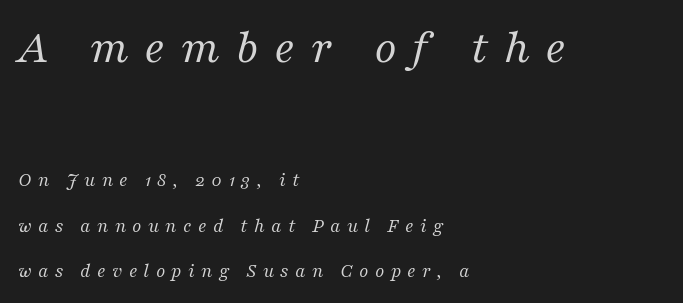
{"serif": "yes", "italic": "yes", "lean": "right", "slant_degrees": 16, "bold": "no", "weight": "regular", "width": "normal", "stroke_contrast": "medium", "x_height": "medium", "monospaced": "no", "underline": "no", "align": "left", "line_spacing": "loose", "line_spacing_ratio": 2.27, "letter_spacing": "wide", "letter_spacing_em": 0.31, "larger_block": "first", "size_ratio": 2.45, "glyph_px": 49}
